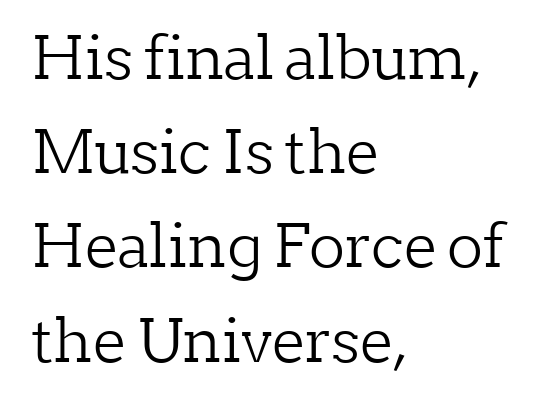
Q: Is the text bold? A: No.
Q: Is the text italic (slanted)? A: No, it is upright.
Q: Is the typeface a serif or a sans-serif typeface? A: Serif.
Q: Is the text underlined? A: No.
Q: How is the paragraph aligned? A: Left-aligned.
Q: Is the spacing between letters normal or unusually wide? A: Normal.
Q: Is the spacing between lines tight, normal or loose? A: Normal.
Q: Width (condensed, normal, or wide)? A: Normal.
Q: Stroke contrast? A: Low.
Q: x-height? A: Medium.
Q: Monospaced? A: No.
